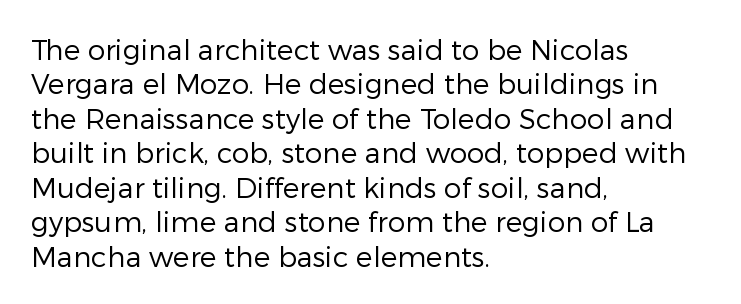
Q: Is the text bold? A: No.
Q: Is the text italic (slanted)? A: No, it is upright.
Q: Is the typeface a serif or a sans-serif typeface? A: Sans-serif.
Q: Is the text underlined? A: No.
Q: How is the paragraph aligned? A: Left-aligned.
Q: Is the spacing between letters normal or unusually wide? A: Normal.
Q: Width (condensed, normal, or wide)? A: Normal.
Q: Stroke contrast? A: Low.
Q: x-height? A: Medium.
Q: Monospaced? A: No.
